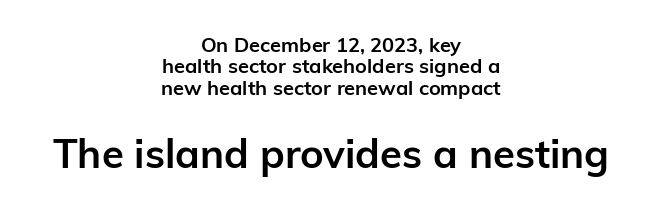
Posture: upright roman. Here the designer chose a conventional face with non-uniform glyph widths. This sample is center-justified, so both line endings float freely. Underline: absent. Tracking here is standard; glyphs follow each other at the usual distance.
